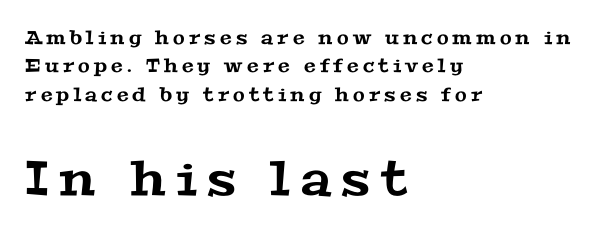
The image shows 48 px wide serif type; set left-aligned, normal line spacing (1.49x), unusually wide letter spacing (+0.22 em), not underlined; the second (bottom) block is 2.53x larger; medium stroke contrast and a medium x-height.
